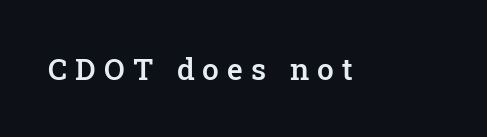
The image shows 30 px semibold serif type, upright; set unusually wide letter spacing (+0.27 em), not underlined; low stroke contrast and a medium x-height.
